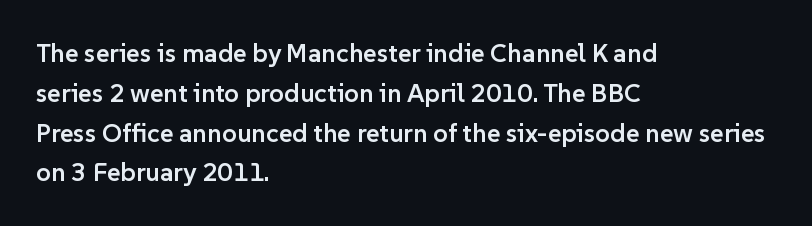
Ordinary non-slanted type is in use. Reading down the block, your eye returns to a fixed left position each line. These lines sit exactly where default settings would place them. Check the space under the baseline: it is left empty.
